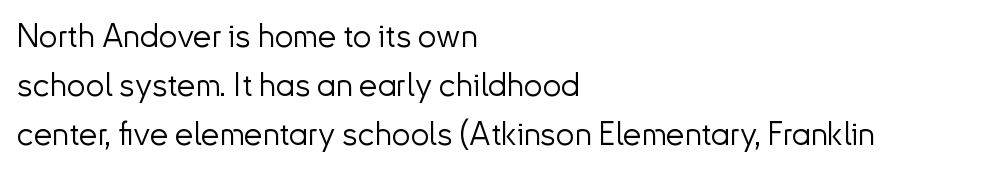
The image shows 33 px light sans-serif type, upright; set left-aligned, normal line spacing (1.49x), normal letter spacing, not underlined; low stroke contrast and a small x-height.
